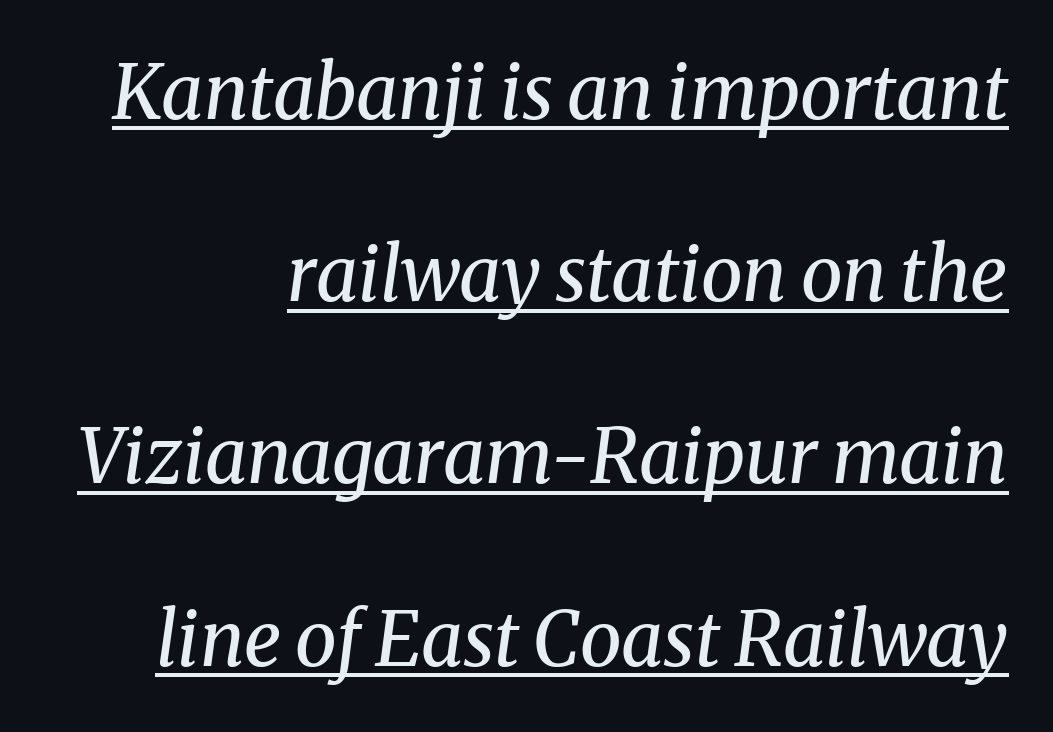
Q: Is the text bold? A: No.
Q: Is the text italic (slanted)? A: Yes, it leans right by about 8 degrees.
Q: Is the typeface a serif or a sans-serif typeface? A: Serif.
Q: Is the text underlined? A: Yes.
Q: How is the paragraph aligned? A: Right-aligned.
Q: Is the spacing between letters normal or unusually wide? A: Normal.
Q: Is the spacing between lines tight, normal or loose? A: Loose.
Q: Width (condensed, normal, or wide)? A: Normal.
Q: Stroke contrast? A: Medium.
Q: x-height? A: Medium.
Q: Monospaced? A: No.
